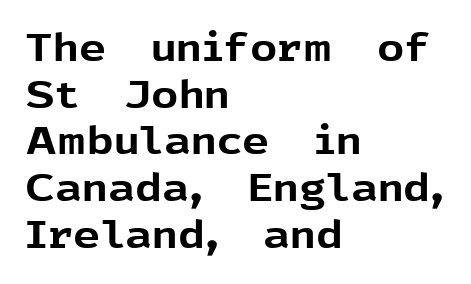
Character widths vary here, with narrow letters taking less room than wide ones. A classic flush-left, rag-right setting is used for this passage. The passage shown is typeset with a sans-serif family. This is heavy type, rendered in bold. Nobody touched the tracking dial on this one. Rule under the text: the space is simply empty.
